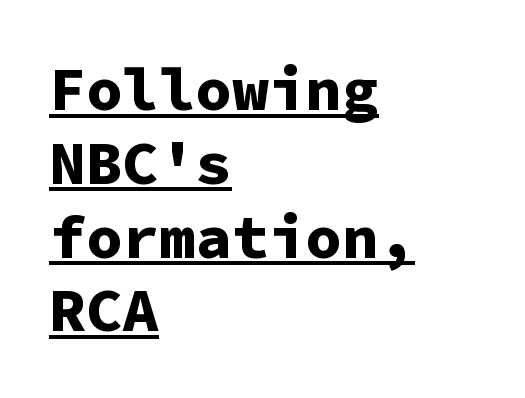
{"serif": "no", "italic": "no", "bold": "yes", "weight": "bold", "width": "normal", "stroke_contrast": "low", "x_height": "medium", "monospaced": "yes", "underline": "yes", "align": "left", "line_spacing_ratio": 1.21, "letter_spacing": "normal", "letter_spacing_em": 0.0, "glyph_px": 61}
